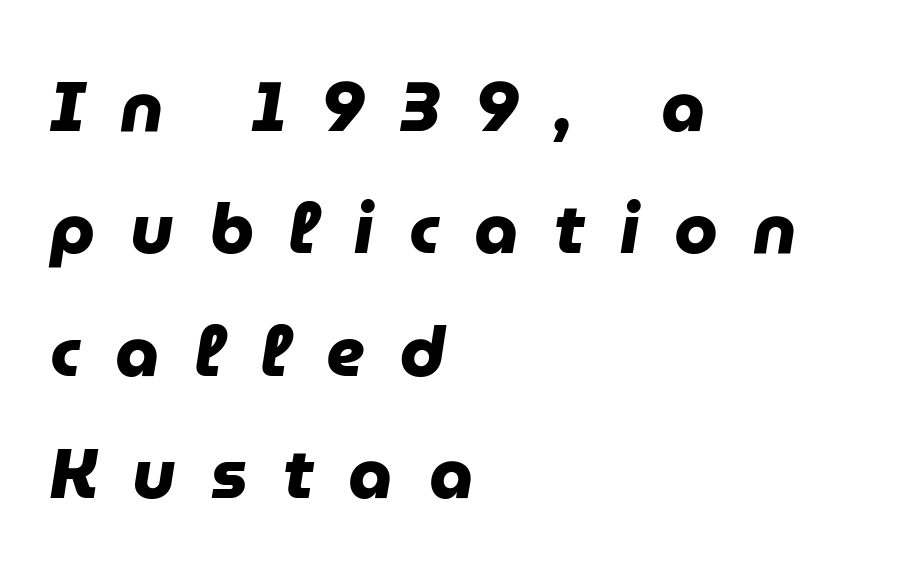
The tracking reads as deliberately expanded to a designer's eye. Is the type bold? Yes — the strokes are clearly thick and heavy. Does the copy run flush right? No — it runs flush left. The strip under each line holds only bare page. Examine the stroke ends and you'll find no serifs.
